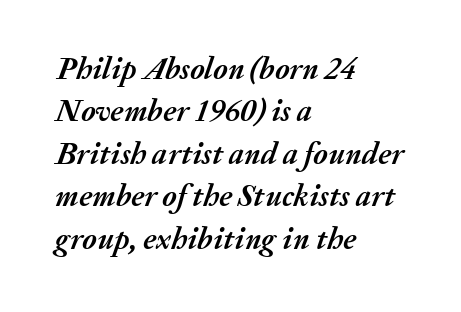
The image shows 31 px semibold type, italic (leaning right); set left-aligned, normal line spacing (1.37x), normal letter spacing, not underlined; medium stroke contrast and a medium x-height.
